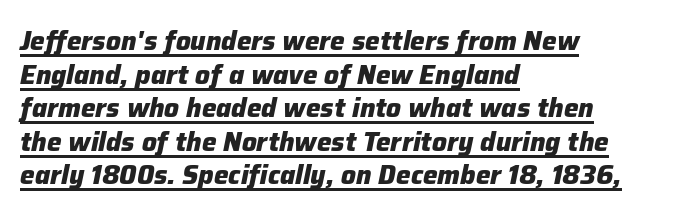
{"italic": "yes", "lean": "right", "slant_degrees": 12, "bold": "yes", "underline": "yes", "align": "left", "line_spacing": "normal", "line_spacing_ratio": 1.29, "letter_spacing": "normal", "letter_spacing_em": 0.0, "glyph_px": 26}
